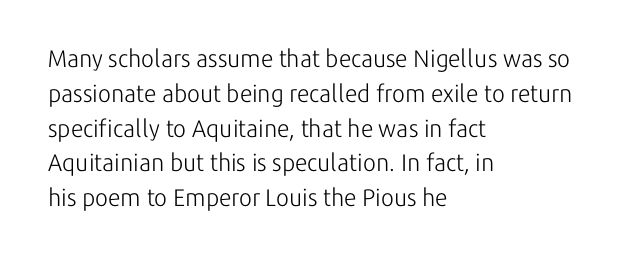
Q: Is the text bold? A: No.
Q: Is the text italic (slanted)? A: No, it is upright.
Q: Is the text underlined? A: No.
Q: How is the paragraph aligned? A: Left-aligned.
Q: Is the spacing between letters normal or unusually wide? A: Normal.
Q: Is the spacing between lines tight, normal or loose? A: Normal.
